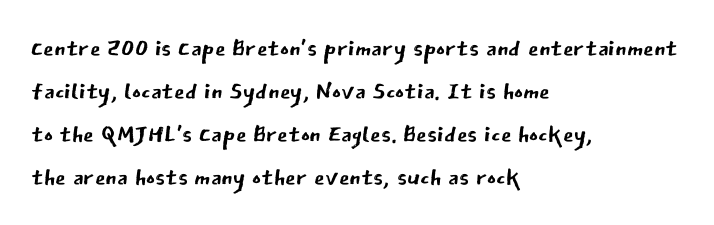
The letters advance in unequal steps, a hallmark of proportional type. Descender tails drop into unmarked territory. Leading matches the norm, producing a regular column. The lines are quadded left. The tracking reads as untouched default to a designer's eye. Are there feet on the stems? There aren't — it's a sans.
